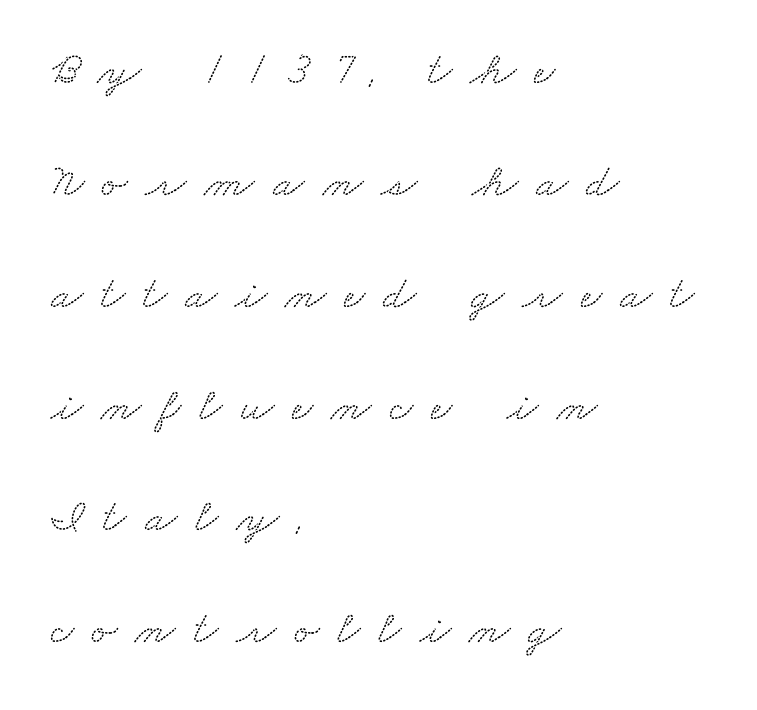
Q: Is the typeface a serif or a sans-serif typeface? A: Serif.
Q: Is the text underlined? A: No.
Q: How is the paragraph aligned? A: Left-aligned.
Q: Is the spacing between letters normal or unusually wide? A: Unusually wide.
Q: Is the spacing between lines tight, normal or loose? A: Loose.
Q: Width (condensed, normal, or wide)? A: Wide.
Q: Stroke contrast? A: Low.
Q: x-height? A: Small.
Q: Monospaced? A: No.
